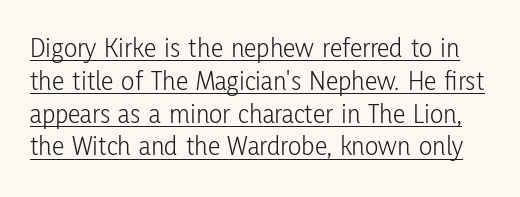
The image shows 28 px light, condensed sans-serif type, upright; set line spacing 1.17x, normal letter spacing, underlined; low stroke contrast and a medium x-height.
